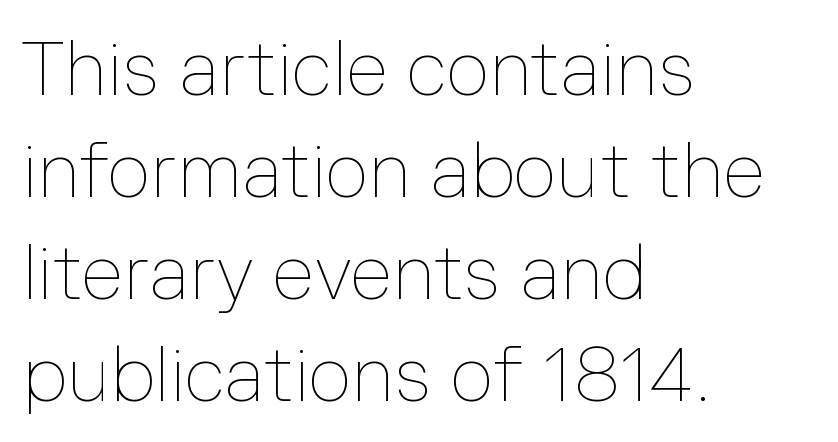
The image shows 76 px thin type, upright; set left-aligned, normal line spacing (1.34x), normal letter spacing, not underlined; low stroke contrast and a medium x-height.
